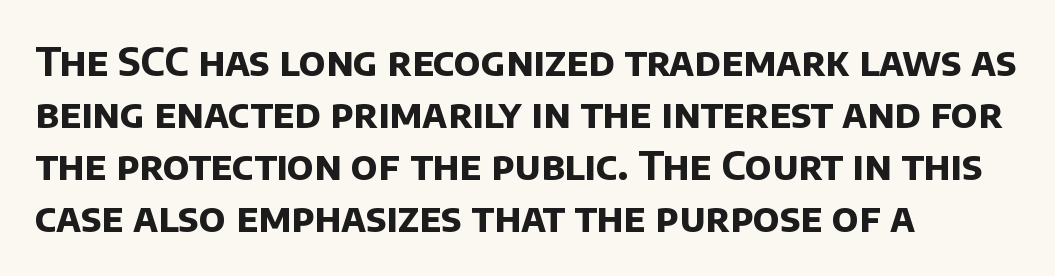
The image shows 39 px bold sans-serif type; set left-aligned, normal line spacing (1.33x), normal letter spacing, not underlined; low stroke contrast and a large x-height.
